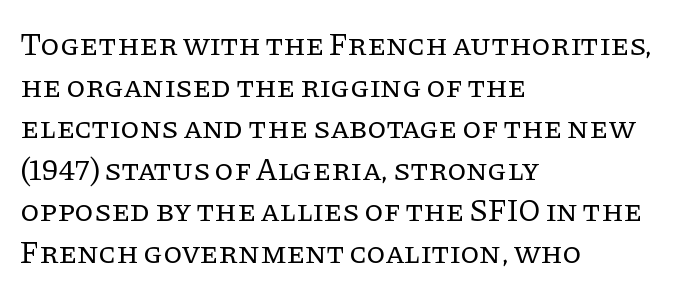
Clear beneath every line of the passage. Leading matches the norm, producing a regular column. The letters sit at their default tracking, neither squeezed nor spread. Posture: upright roman. Spacing verdict: proportional, widths tailored to each character. Caption: multi-line text, flush left, ragged right.
